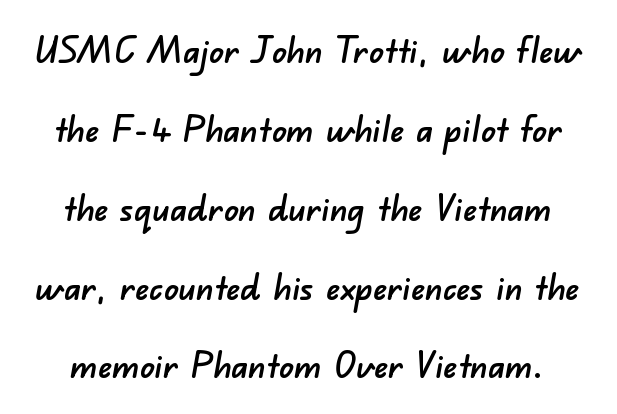
Compared with typical body copy, the letter spacing here is the same. Each letter's strokes conclude bluntly, with no projecting serifs. The baseline area is clear. The face used here is proportionally spaced, like ordinary book or web type. These lines stand farther apart than default settings would place them.
